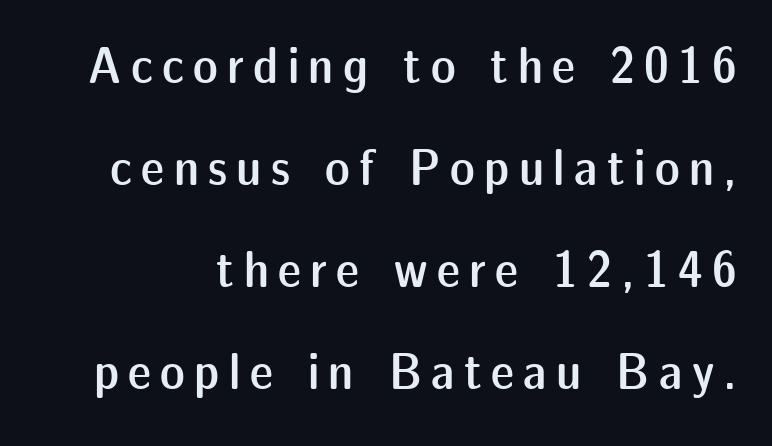
Q: Is the text bold? A: Semi-bold.
Q: Is the text italic (slanted)? A: No, it is upright.
Q: Is the typeface a serif or a sans-serif typeface? A: Sans-serif.
Q: Is the text underlined? A: No.
Q: Is the spacing between lines tight, normal or loose? A: Loose.
Q: Width (condensed, normal, or wide)? A: Normal.
Q: Stroke contrast? A: Low.
Q: x-height? A: Medium.
Q: Monospaced? A: No.
